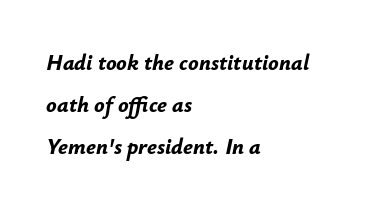
Q: Is the text bold? A: Yes.
Q: Is the text italic (slanted)? A: Yes, it leans right by about 12 degrees.
Q: Is the text underlined? A: No.
Q: How is the paragraph aligned? A: Left-aligned.
Q: Is the spacing between letters normal or unusually wide? A: Normal.
Q: Is the spacing between lines tight, normal or loose? A: Loose.
